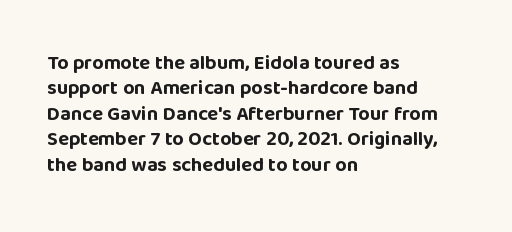
{"italic": "no", "bold": "yes", "underline": "no", "align": "left", "line_spacing": "normal", "line_spacing_ratio": 1.27, "letter_spacing": "normal", "letter_spacing_em": 0.0, "glyph_px": 20}
